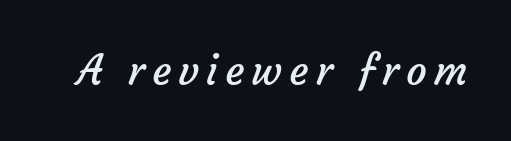
Bare-footed words on every line. The characters display no serif detailing; their extremities are plain. The characters are drawn with everyday or finer stroke widths. The rendering uses natural spacing where letterforms have individual widths.
